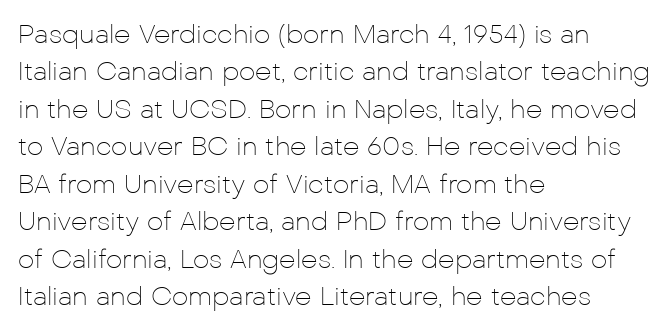
{"italic": "no", "bold": "no", "underline": "no", "align": "left", "line_spacing": "normal", "line_spacing_ratio": 1.44, "letter_spacing": "normal", "letter_spacing_em": 0.0, "glyph_px": 26}
